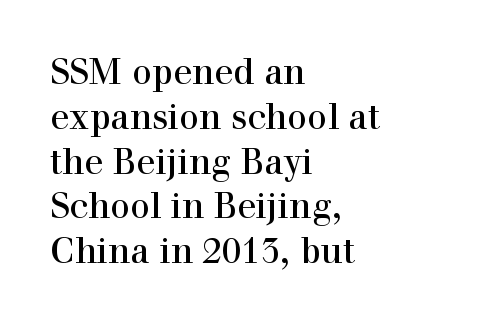
The image shows 35 px serif type, upright; set left-aligned, normal line spacing (1.28x), normal letter spacing, not underlined; a medium x-height.
